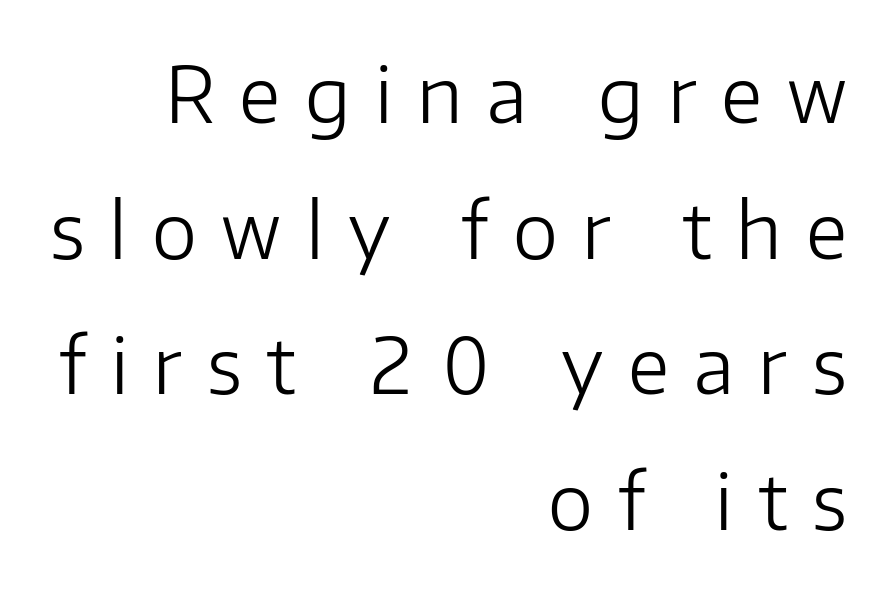
The image shows 77 px light sans-serif type, upright; set right-aligned, line spacing 1.76x, unusually wide letter spacing (+0.32 em), not underlined; low stroke contrast and a medium x-height.
